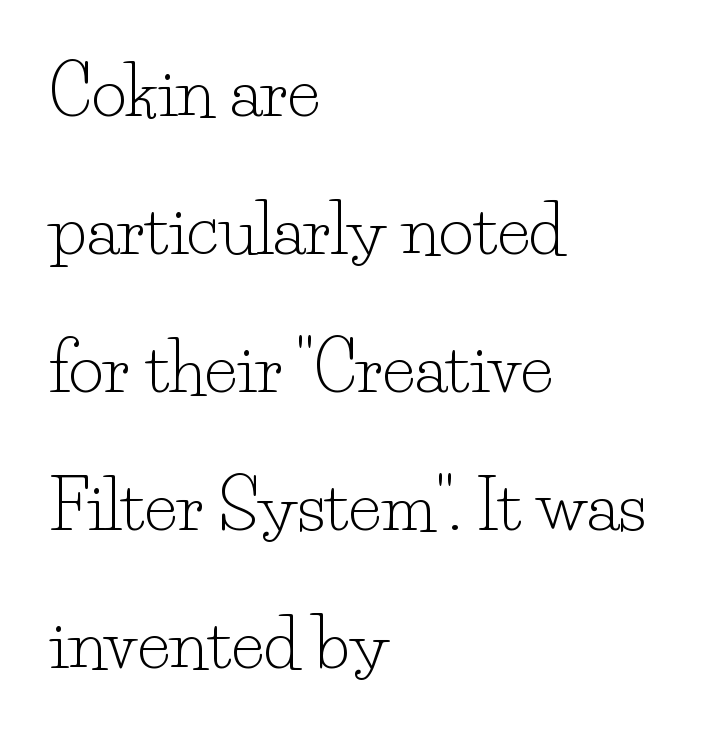
The image shows 68 px light serif type, upright; set left-aligned, loose line spacing (2.03x), normal letter spacing, not underlined; low stroke contrast and a small x-height.
